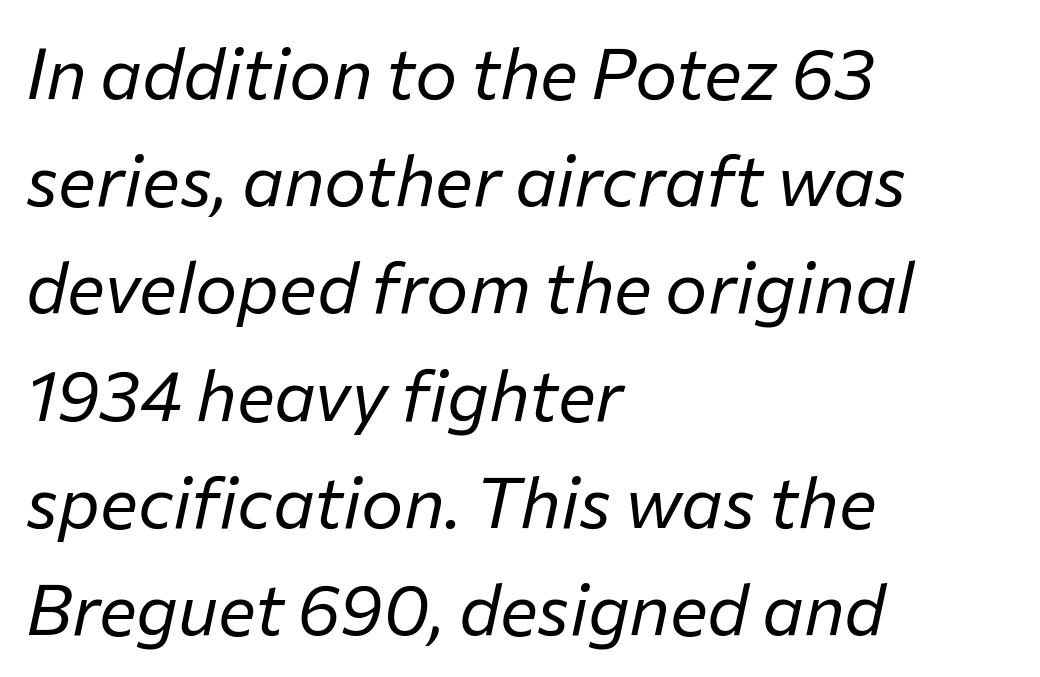
Q: Is the text bold? A: No.
Q: Is the text italic (slanted)? A: Yes, it leans right by about 12 degrees.
Q: Is the text underlined? A: No.
Q: How is the paragraph aligned? A: Left-aligned.
Q: Is the spacing between letters normal or unusually wide? A: Normal.
Q: Is the spacing between lines tight, normal or loose? A: Normal.
Q: Width (condensed, normal, or wide)? A: Normal.
Q: Stroke contrast? A: Low.
Q: x-height? A: Medium.
Q: Monospaced? A: No.
